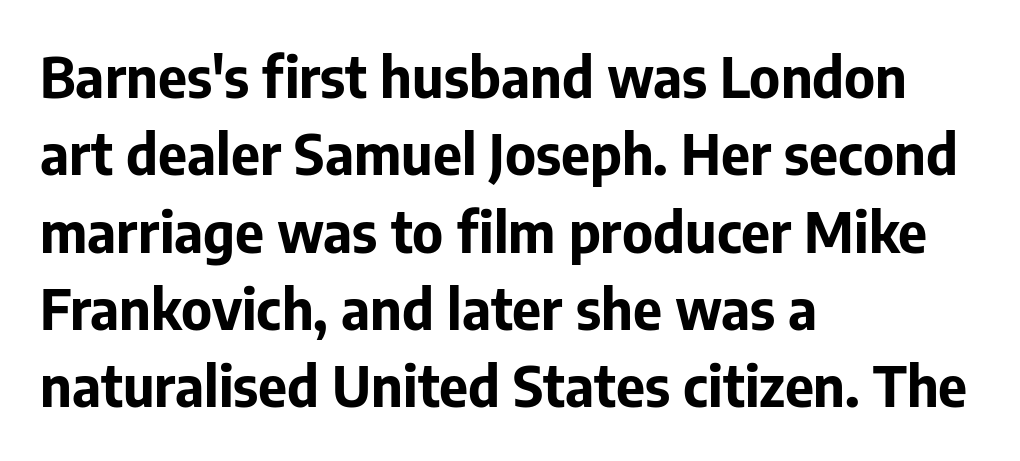
{"serif": "no", "italic": "no", "bold": "yes", "weight": "bold", "width": "normal", "stroke_contrast": "low", "x_height": "medium", "monospaced": "no", "underline": "no", "align": "left", "line_spacing": "normal", "line_spacing_ratio": 1.38, "letter_spacing": "normal", "letter_spacing_em": 0.0, "glyph_px": 56}
